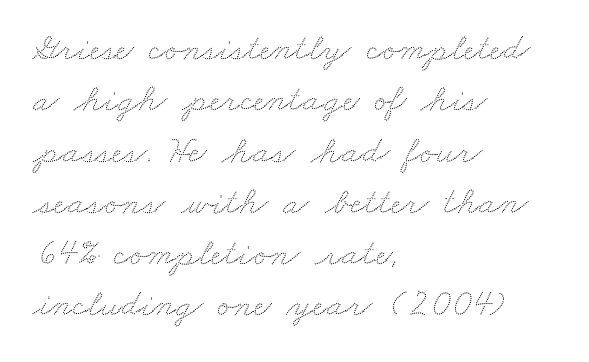
Q: Is the text underlined? A: No.
Q: How is the paragraph aligned? A: Left-aligned.
Q: Is the spacing between letters normal or unusually wide? A: Normal.
Q: Is the spacing between lines tight, normal or loose? A: Normal.
Q: Width (condensed, normal, or wide)? A: Wide.
Q: Stroke contrast? A: Low.
Q: x-height? A: Small.
Q: Monospaced? A: No.
